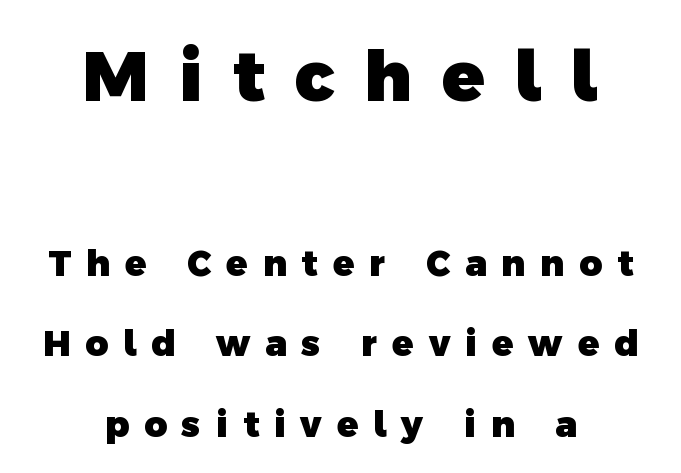
{"serif": "no", "bold": "yes", "weight": "heavy", "width": "normal", "x_height": "medium", "monospaced": "no", "underline": "no", "align": "center", "line_spacing": "loose", "line_spacing_ratio": 2.29, "letter_spacing": "wide", "letter_spacing_em": 0.43, "larger_block": "first", "size_ratio": 2.0, "glyph_px": 70}
